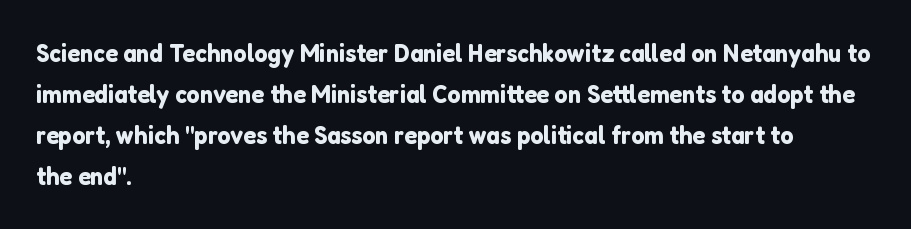
The image shows 26 px text type, upright; set left-aligned, normal line spacing (1.58x), normal letter spacing, not underlined.
